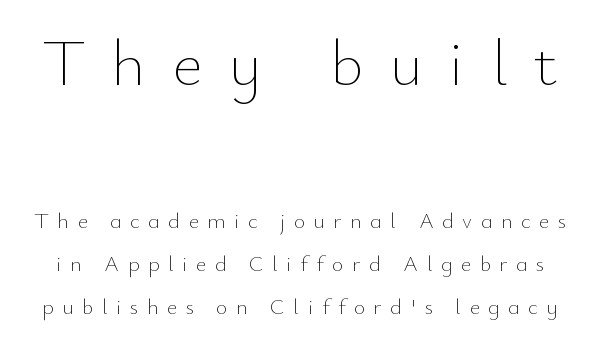
The image shows 66 px thin type, upright; set loose line spacing (1.97x), unusually wide letter spacing (+0.39 em), not underlined; the first (top) block is 3.0x larger; low stroke contrast and a small x-height.
